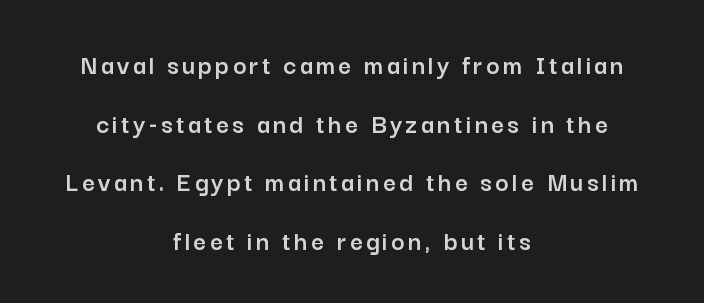
Q: Is the text italic (slanted)? A: No, it is upright.
Q: Is the typeface a serif or a sans-serif typeface? A: Sans-serif.
Q: Is the text underlined? A: No.
Q: How is the paragraph aligned? A: Centered.
Q: Is the spacing between lines tight, normal or loose? A: Loose.
Q: Width (condensed, normal, or wide)? A: Normal.
Q: Stroke contrast? A: Low.
Q: x-height? A: Medium.
Q: Monospaced? A: No.
